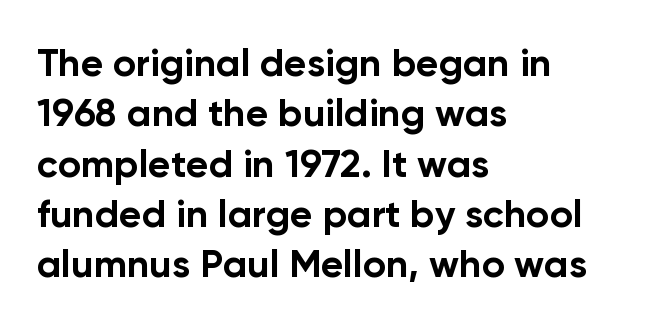
Q: Is the text bold? A: Yes.
Q: Is the text italic (slanted)? A: No, it is upright.
Q: Is the typeface a serif or a sans-serif typeface? A: Sans-serif.
Q: Is the text underlined? A: No.
Q: How is the paragraph aligned? A: Left-aligned.
Q: Is the spacing between letters normal or unusually wide? A: Normal.
Q: Is the spacing between lines tight, normal or loose? A: Normal.
Q: Width (condensed, normal, or wide)? A: Normal.
Q: Stroke contrast? A: Low.
Q: x-height? A: Medium.
Q: Monospaced? A: No.
